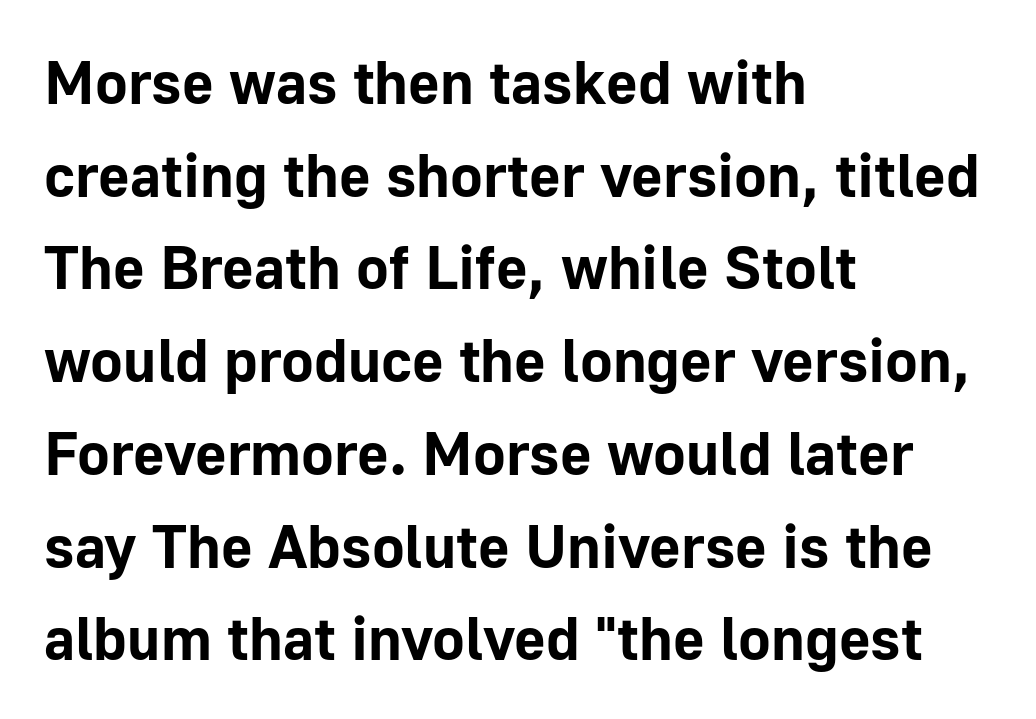
{"serif": "no", "italic": "no", "bold": "yes", "weight": "bold", "width": "normal", "stroke_contrast": "low", "x_height": "medium", "monospaced": "no", "underline": "no", "align": "left", "line_spacing": "normal", "line_spacing_ratio": 1.52, "letter_spacing": "normal", "letter_spacing_em": 0.0, "glyph_px": 61}
